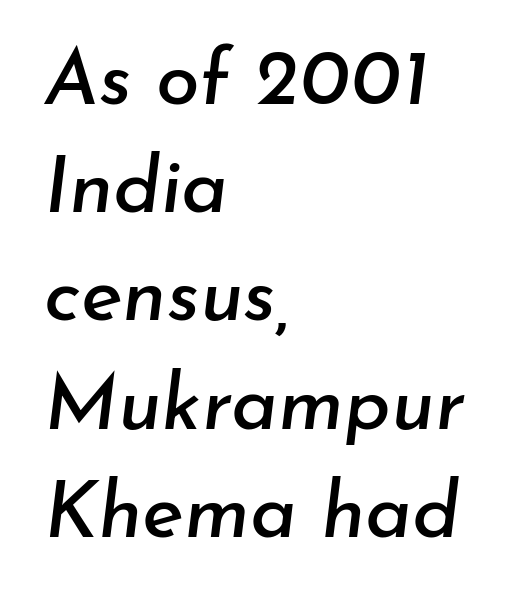
Q: Is the text italic (slanted)? A: Yes, it leans right by about 7 degrees.
Q: Is the text underlined? A: No.
Q: How is the paragraph aligned? A: Left-aligned.
Q: Is the spacing between letters normal or unusually wide? A: Normal.
Q: Is the spacing between lines tight, normal or loose? A: Normal.
Q: Width (condensed, normal, or wide)? A: Normal.
Q: Stroke contrast? A: Low.
Q: x-height? A: Small.
Q: Monospaced? A: No.
